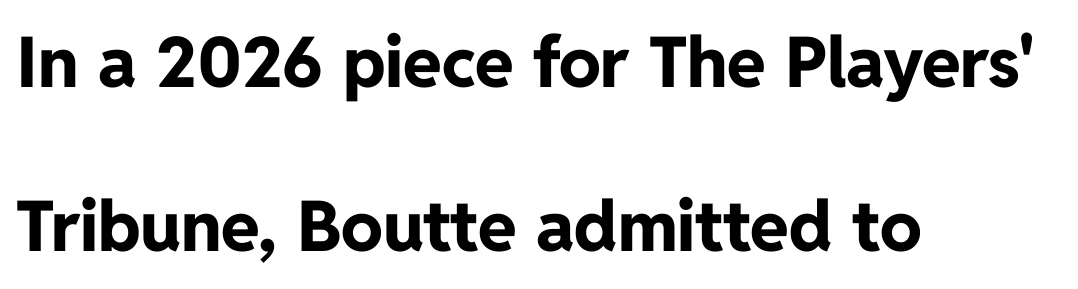
Q: Is the text bold? A: Yes.
Q: Is the text italic (slanted)? A: No, it is upright.
Q: Is the typeface a serif or a sans-serif typeface? A: Sans-serif.
Q: Is the text underlined? A: No.
Q: How is the paragraph aligned? A: Left-aligned.
Q: Is the spacing between letters normal or unusually wide? A: Normal.
Q: Is the spacing between lines tight, normal or loose? A: Loose.
Q: Width (condensed, normal, or wide)? A: Normal.
Q: Stroke contrast? A: Low.
Q: x-height? A: Medium.
Q: Monospaced? A: No.
